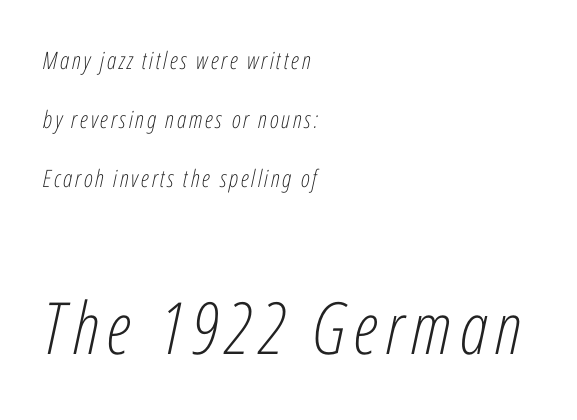
{"italic": "yes", "lean": "right", "slant_degrees": 12, "bold": "no", "weight": "light", "width": "condensed", "stroke_contrast": "low", "x_height": "medium", "monospaced": "no", "underline": "no", "align": "left", "line_spacing": "loose", "line_spacing_ratio": 2.45, "larger_block": "second", "size_ratio": 3.0, "glyph_px": 72}
